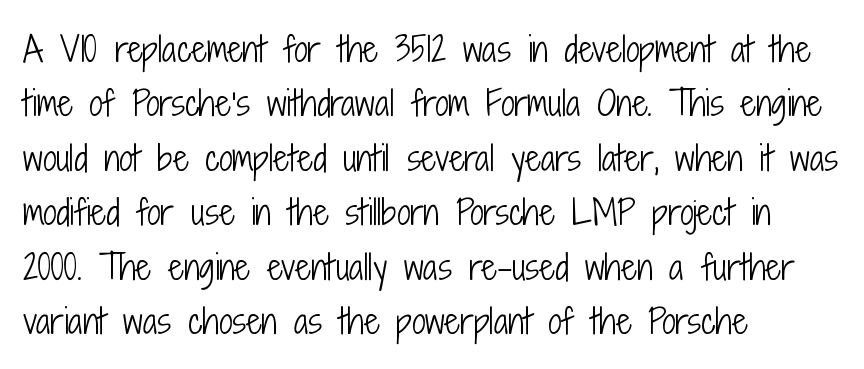
{"serif": "no", "italic": "no", "bold": "no", "weight": "light", "width": "condensed", "stroke_contrast": "low", "x_height": "medium", "monospaced": "no", "underline": "no", "align": "left", "line_spacing": "normal", "line_spacing_ratio": 1.6, "letter_spacing": "normal", "letter_spacing_em": 0.0, "glyph_px": 34}
